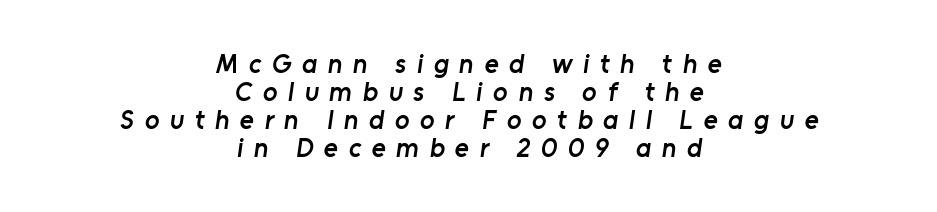
The image shows 27 px text type; set centered, tight line spacing (1.04x), unusually wide letter spacing (+0.39 em), not underlined.
